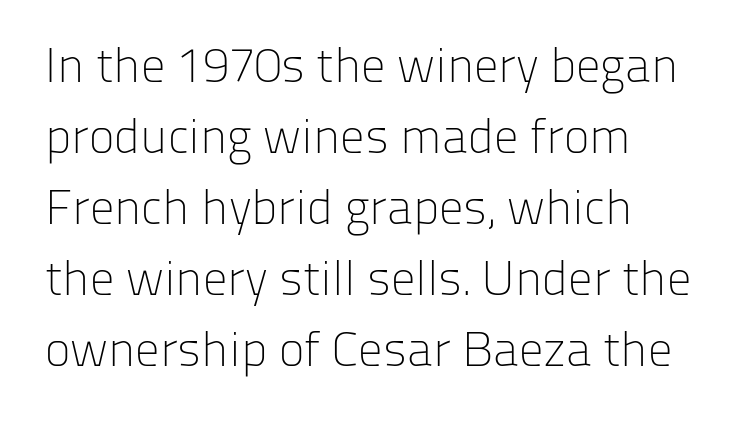
Nobody touched the tracking dial on this one. A clean baseline with only descenders dipping below it. A light-to-regular cut is what we see here. The specimen reads as upright at a glance. Think of a printed novel: that variable character pitch is what you see here.
